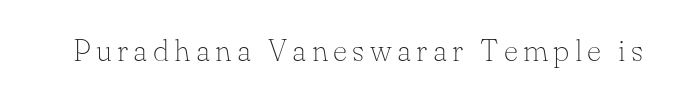
The image shows 31 px thin serif type, upright; set not underlined; low stroke contrast and a small x-height.
